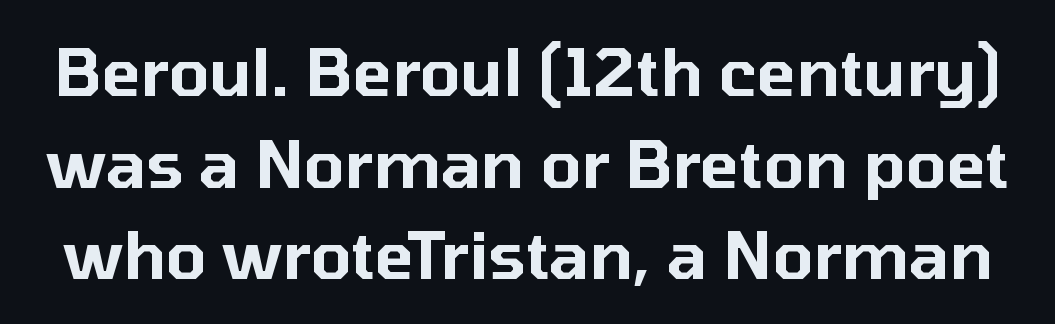
The image shows 65 px sans-serif type, upright; set normal line spacing (1.41x), normal letter spacing, not underlined; low stroke contrast and a medium x-height.
